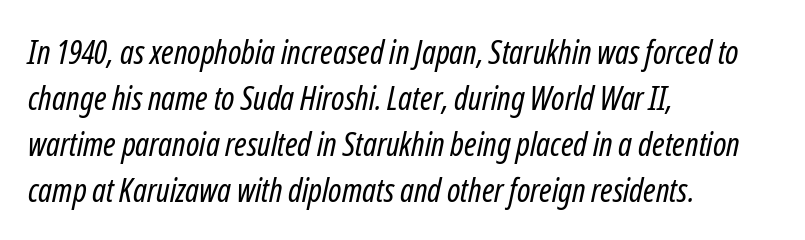
Q: Is the text bold? A: No.
Q: Is the text italic (slanted)? A: Yes, it leans right by about 12 degrees.
Q: Is the text underlined? A: No.
Q: How is the paragraph aligned? A: Left-aligned.
Q: Is the spacing between letters normal or unusually wide? A: Normal.
Q: Is the spacing between lines tight, normal or loose? A: Normal.
Q: Width (condensed, normal, or wide)? A: Condensed.
Q: Stroke contrast? A: Low.
Q: x-height? A: Medium.
Q: Monospaced? A: No.
